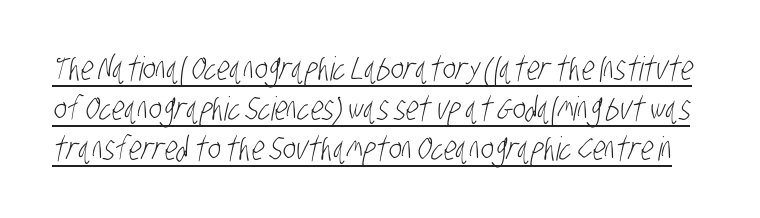
Q: Is the text bold? A: No.
Q: Is the typeface a serif or a sans-serif typeface? A: Sans-serif.
Q: Is the text underlined? A: Yes.
Q: Is the spacing between letters normal or unusually wide? A: Normal.
Q: Width (condensed, normal, or wide)? A: Condensed.
Q: Stroke contrast? A: Low.
Q: x-height? A: Large.
Q: Monospaced? A: No.
